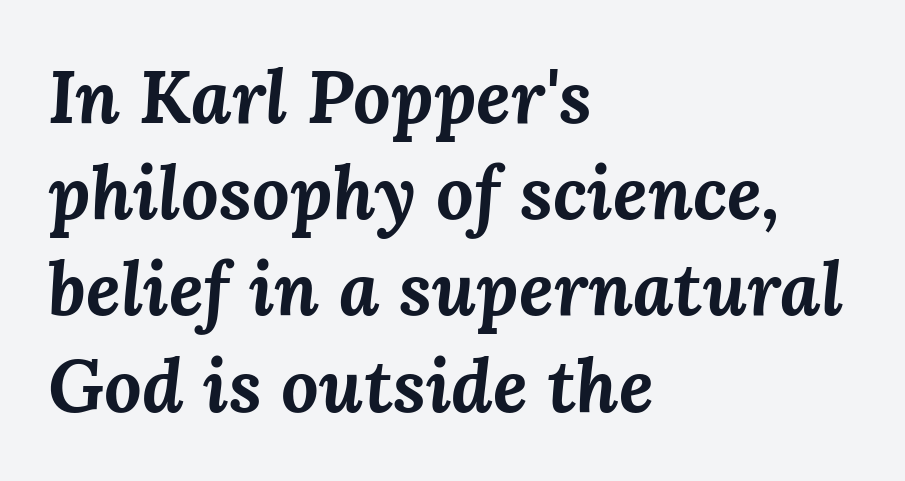
Words float on clear page, feet unadorned. Between one letter and the next there's only the usual sliver of space. The rows are spaced the way most documents space them. The rendering uses natural spacing where letterforms have individual widths. The typesetting leans heavy: a genuine bold.
